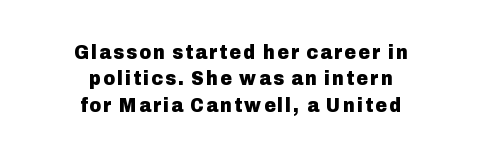
The whitespace from short lines is split evenly between both sides. The face used here has the dense, thick strokes of a bold. No italicization has been applied; the sample stays upright. Reading down the column, the eye jumps a familiar distance to each next line. A clean baseline with only descenders dipping below it.
